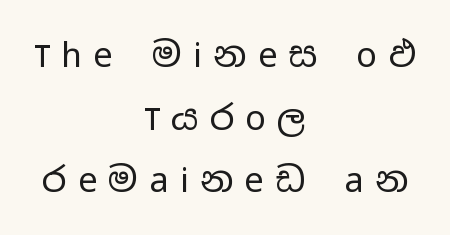
Q: Is the text bold? A: No.
Q: Is the text italic (slanted)? A: No, it is upright.
Q: Is the typeface a serif or a sans-serif typeface? A: Sans-serif.
Q: Is the text underlined? A: No.
Q: How is the paragraph aligned? A: Centered.
Q: Is the spacing between letters normal or unusually wide? A: Unusually wide.
Q: Width (condensed, normal, or wide)? A: Wide.
Q: Stroke contrast? A: Low.
Q: x-height? A: Medium.
Q: Monospaced? A: No.
